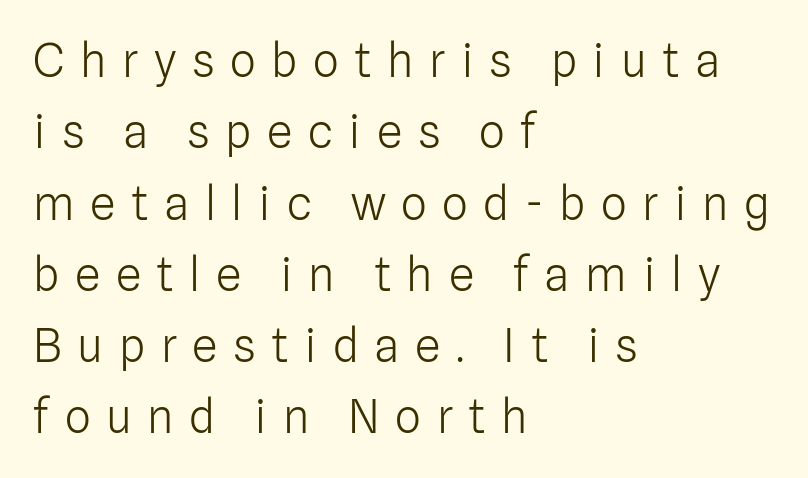
Do the letters lean? They stand straight. Regarding serifs, this sample does without them. Underlining? Definitely not there. Stroke thickness stays within the range of a standard reading face or lighter. The designer left line spacing at the default. Looks like regular typesetting: each glyph gets only the width it needs.
